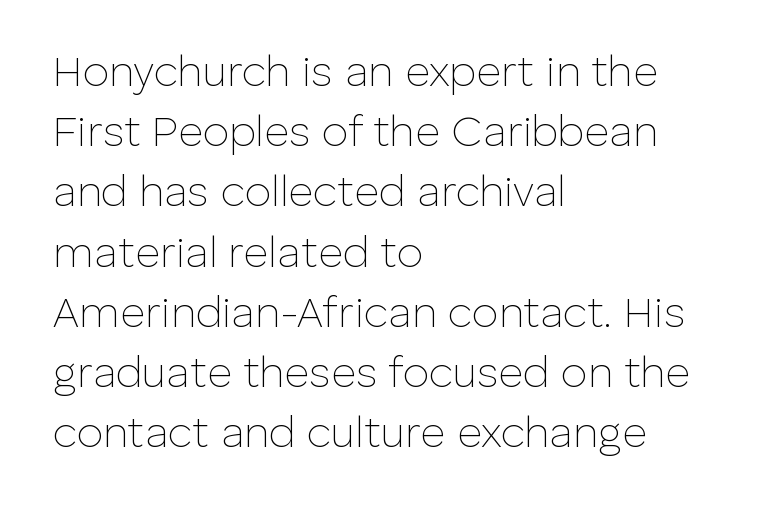
The image shows 43 px thin sans-serif type, upright; set left-aligned, normal line spacing (1.4x), normal letter spacing, not underlined; low stroke contrast and a medium x-height.
